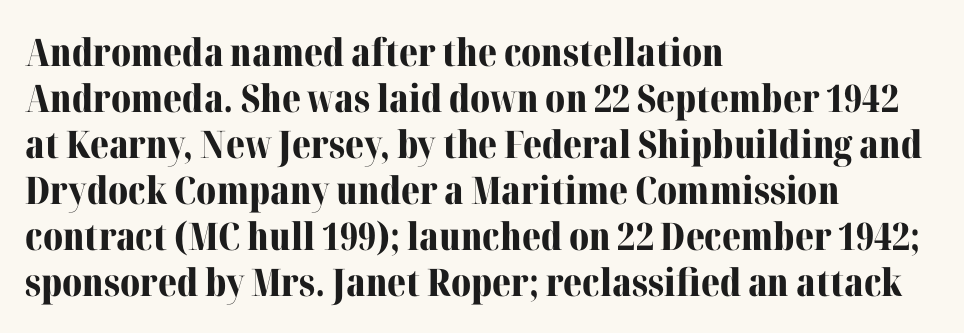
{"serif": "yes", "italic": "no", "bold": "yes", "weight": "bold", "width": "normal", "stroke_contrast": "medium", "x_height": "medium", "monospaced": "no", "underline": "no", "align": "left", "line_spacing_ratio": 1.21, "letter_spacing": "normal", "letter_spacing_em": 0.0, "glyph_px": 38}
